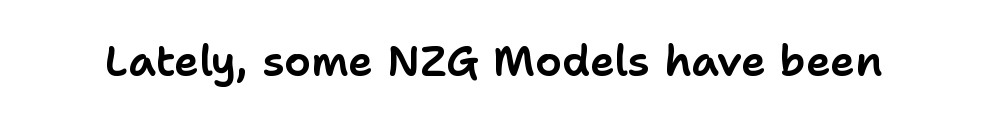
Q: Is the text italic (slanted)? A: No, it is upright.
Q: Is the typeface a serif or a sans-serif typeface? A: Sans-serif.
Q: Is the text underlined? A: No.
Q: Is the spacing between letters normal or unusually wide? A: Normal.
Q: Width (condensed, normal, or wide)? A: Normal.
Q: Stroke contrast? A: Low.
Q: x-height? A: Medium.
Q: Monospaced? A: No.
